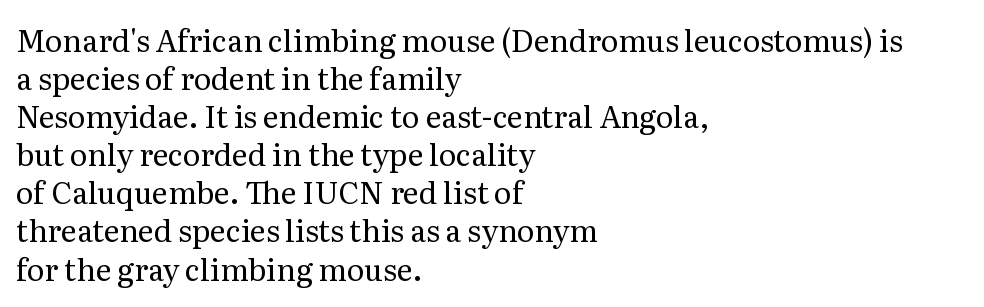
The face used here is seriffed, in the tradition of book romans. A classic flush-left, rag-right setting is used for this passage. Regular leading. Words float on clear page, feet unadorned.
